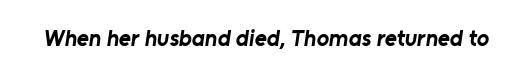
{"bold": "yes", "underline": "no", "letter_spacing": "normal", "letter_spacing_em": 0.0, "glyph_px": 23}
